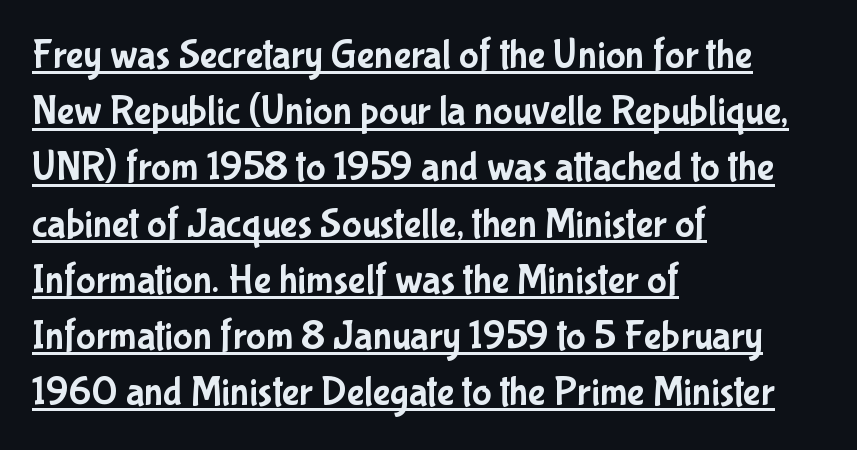
{"serif": "no", "italic": "no", "width": "condensed", "stroke_contrast": "low", "x_height": "medium", "monospaced": "no", "underline": "yes", "align": "left", "line_spacing": "normal", "line_spacing_ratio": 1.37, "letter_spacing": "normal", "letter_spacing_em": 0.0, "glyph_px": 41}
